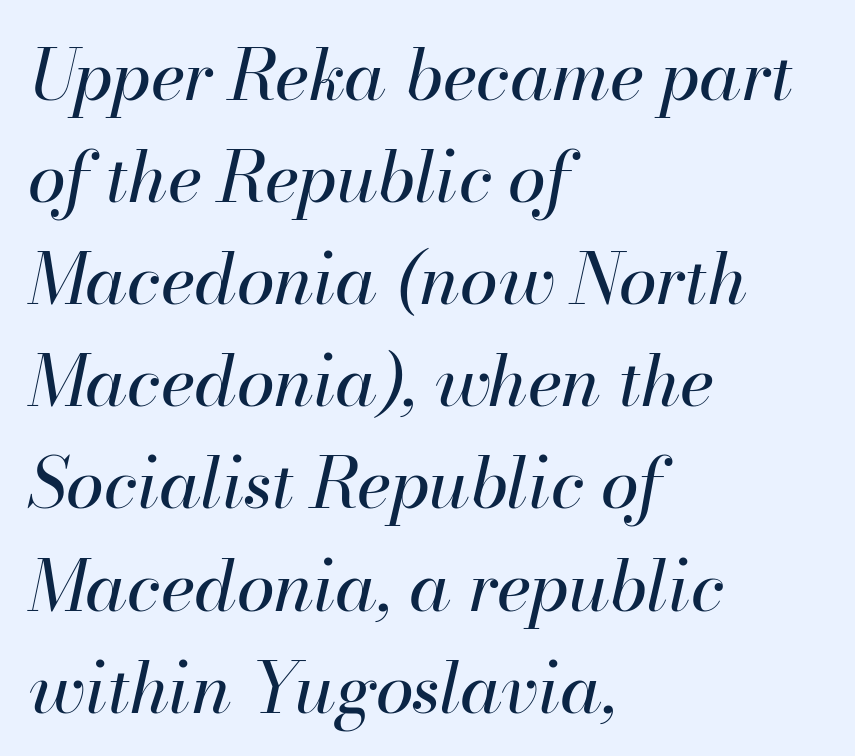
The image shows 69 px regular-weight type, italic (leaning right); set left-aligned, normal line spacing (1.48x), normal letter spacing, not underlined; high stroke contrast and a small x-height.
